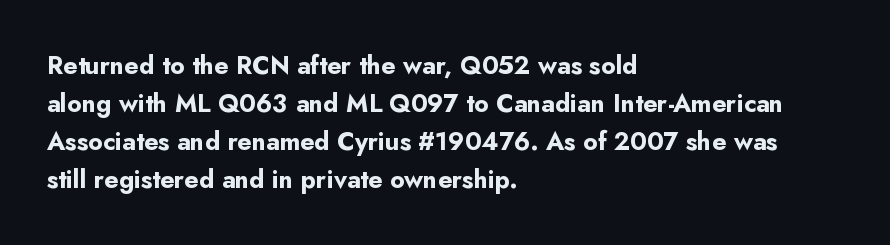
The image shows 25 px bold type, upright; set left-aligned, normal line spacing (1.52x), normal letter spacing, not underlined.
